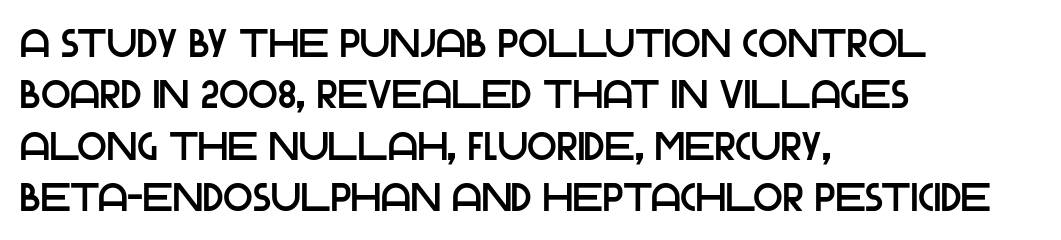
{"serif": "no", "italic": "no", "width": "normal", "stroke_contrast": "low", "x_height": "large", "monospaced": "no", "underline": "no", "align": "left", "line_spacing": "normal", "line_spacing_ratio": 1.32, "letter_spacing": "normal", "letter_spacing_em": 0.0, "glyph_px": 39}
